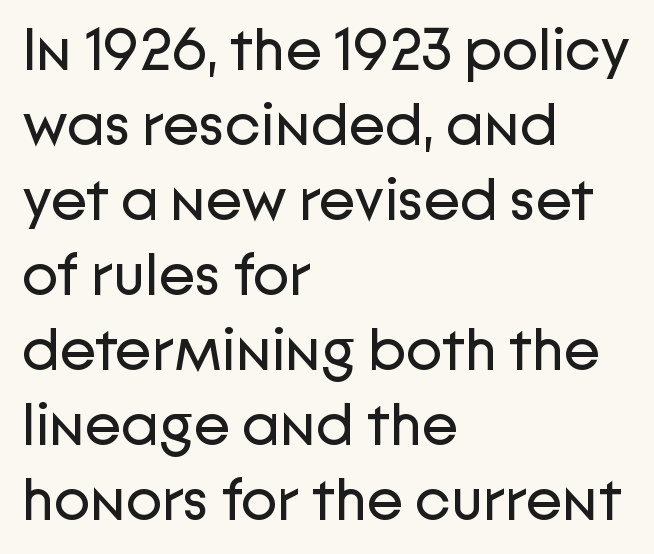
Q: Is the text bold? A: No.
Q: Is the text italic (slanted)? A: No, it is upright.
Q: Is the typeface a serif or a sans-serif typeface? A: Sans-serif.
Q: Is the text underlined? A: No.
Q: How is the paragraph aligned? A: Left-aligned.
Q: Is the spacing between letters normal or unusually wide? A: Normal.
Q: Is the spacing between lines tight, normal or loose? A: Normal.
Q: Width (condensed, normal, or wide)? A: Normal.
Q: Stroke contrast? A: Low.
Q: x-height? A: Medium.
Q: Monospaced? A: No.
